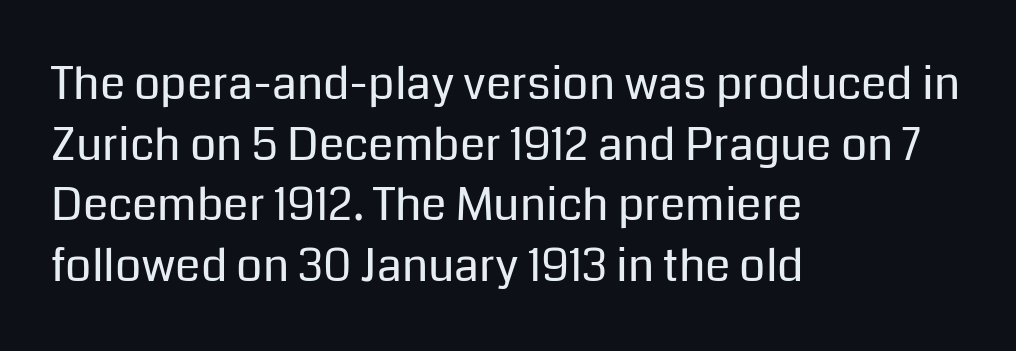
Q: Is the text bold? A: No.
Q: Is the text italic (slanted)? A: No, it is upright.
Q: Is the typeface a serif or a sans-serif typeface? A: Sans-serif.
Q: Is the text underlined? A: No.
Q: How is the paragraph aligned? A: Left-aligned.
Q: Is the spacing between letters normal or unusually wide? A: Normal.
Q: Is the spacing between lines tight, normal or loose? A: Normal.
Q: Width (condensed, normal, or wide)? A: Normal.
Q: Stroke contrast? A: Low.
Q: x-height? A: Medium.
Q: Monospaced? A: No.
